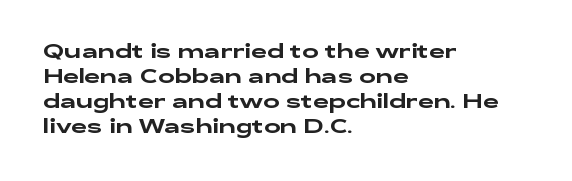
{"italic": "no", "underline": "no", "align": "left", "line_spacing": "normal", "line_spacing_ratio": 1.25, "letter_spacing": "normal", "letter_spacing_em": 0.0, "glyph_px": 20}
